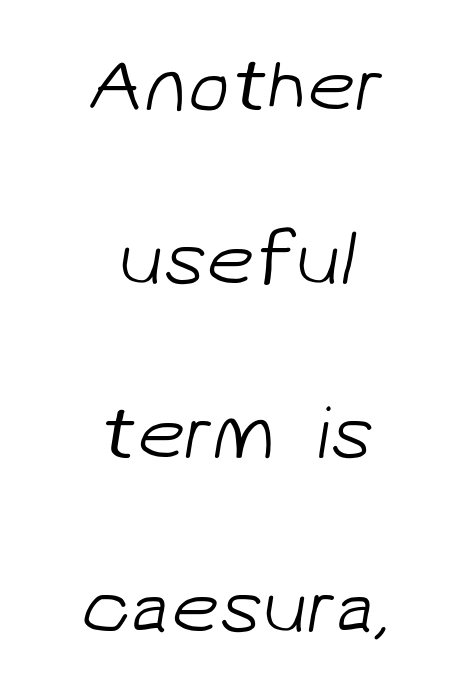
Q: Is the text bold? A: No.
Q: Is the typeface a serif or a sans-serif typeface? A: Sans-serif.
Q: Is the text underlined? A: No.
Q: How is the paragraph aligned? A: Centered.
Q: Is the spacing between letters normal or unusually wide? A: Normal.
Q: Is the spacing between lines tight, normal or loose? A: Loose.
Q: Width (condensed, normal, or wide)? A: Normal.
Q: Stroke contrast? A: Low.
Q: x-height? A: Medium.
Q: Monospaced? A: No.
